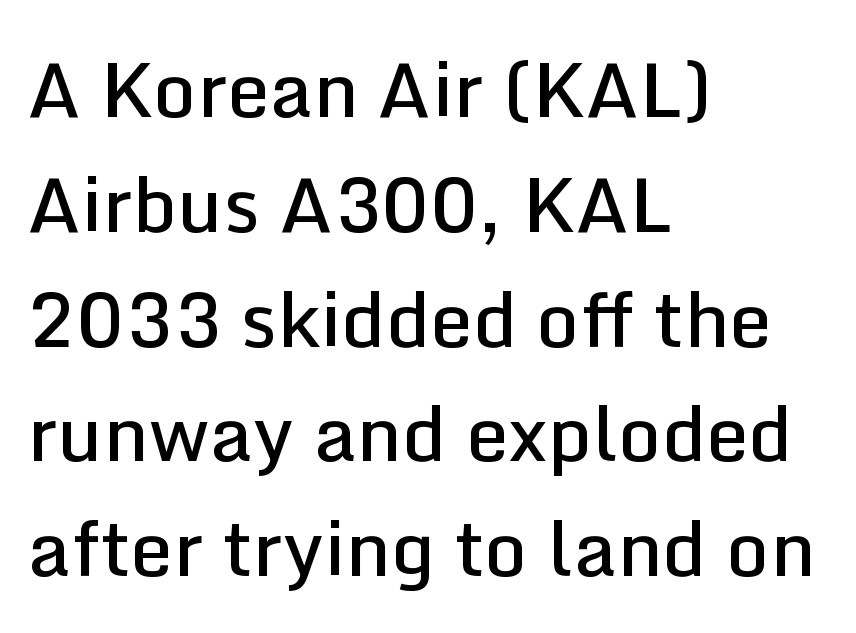
The image shows 76 px semibold sans-serif type, upright; set left-aligned, normal line spacing (1.51x), normal letter spacing, not underlined; low stroke contrast and a medium x-height.
